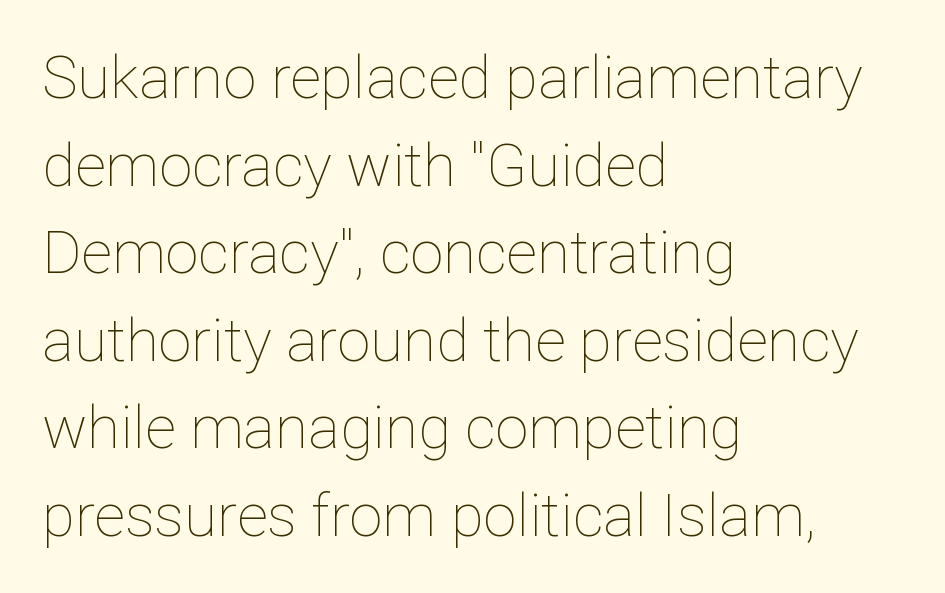
{"italic": "no", "bold": "no", "weight": "thin", "width": "normal", "stroke_contrast": "low", "x_height": "medium", "monospaced": "no", "underline": "no", "align": "left", "line_spacing": "normal", "line_spacing_ratio": 1.46, "letter_spacing": "normal", "letter_spacing_em": 0.0, "glyph_px": 60}
